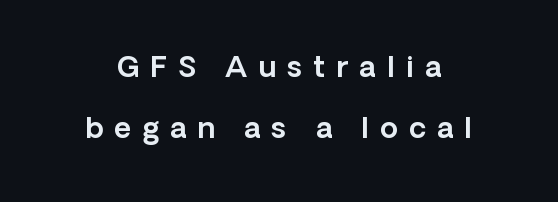
{"serif": "no", "italic": "no", "width": "normal", "x_height": "medium", "monospaced": "no", "underline": "no", "line_spacing": "loose", "line_spacing_ratio": 2.12, "letter_spacing": "wide", "letter_spacing_em": 0.38, "glyph_px": 29}
